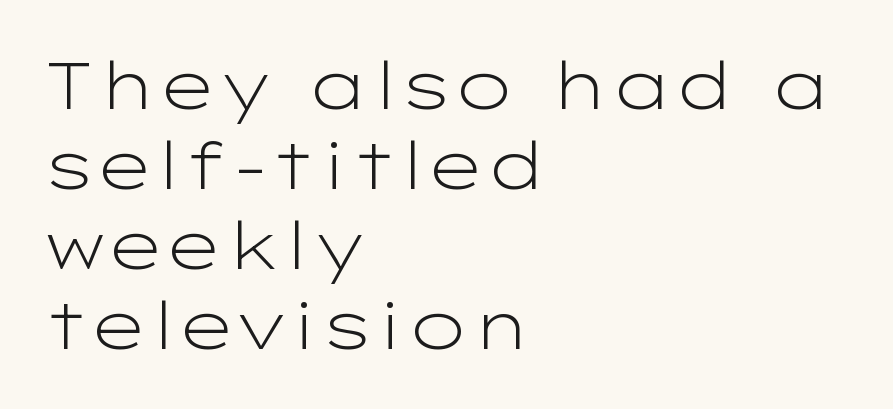
This sample has the flowing, uneven cadence of proportional lettering. The passage shown is typeset with a sans-serif family. In terms of letterspacing, this is plain default setting. Unmarked baselines from the first word to the last. The ragged edge is on the right, which tells us the setting is flush left.
